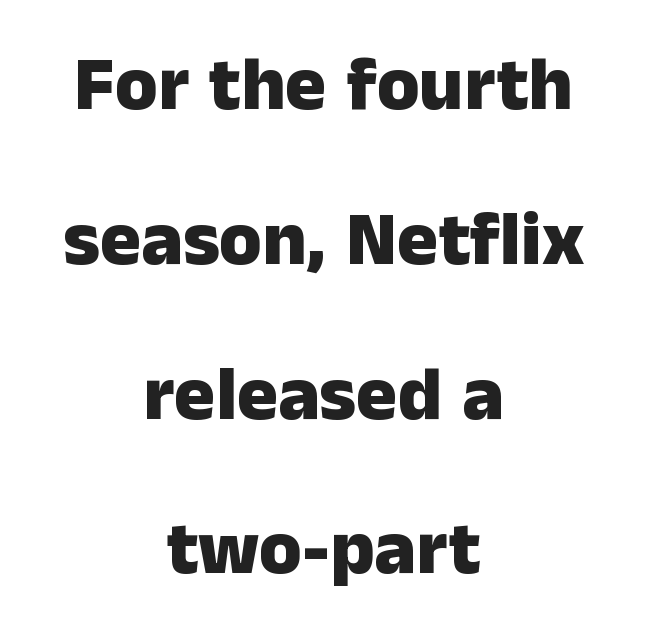
{"serif": "no", "italic": "no", "bold": "yes", "weight": "heavy", "width": "normal", "stroke_contrast": "low", "x_height": "medium", "monospaced": "no", "underline": "no", "align": "center", "line_spacing": "loose", "line_spacing_ratio": 2.01, "letter_spacing": "normal", "letter_spacing_em": 0.0, "glyph_px": 77}
